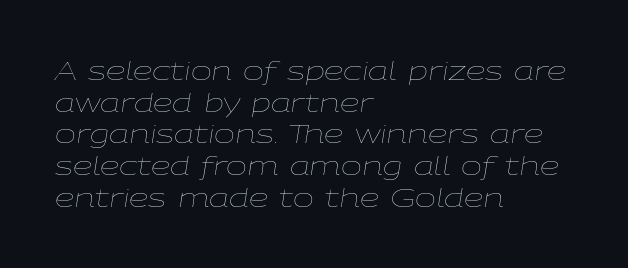
The image shows 25 px text type, italic (leaning right); set left-aligned, normal line spacing (1.27x), normal letter spacing, not underlined.
